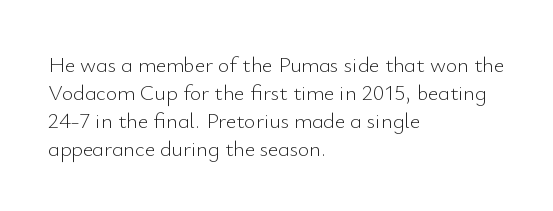
{"italic": "no", "bold": "no", "underline": "no", "align": "left", "line_spacing": "normal", "line_spacing_ratio": 1.27, "letter_spacing": "normal", "letter_spacing_em": 0.0, "glyph_px": 22}
